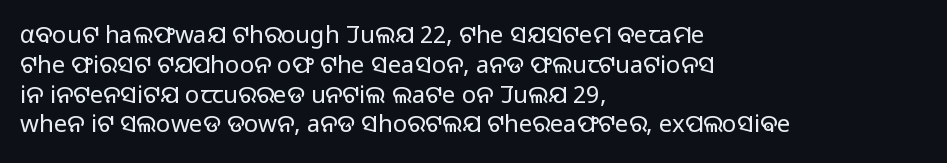
If you drew a line through each stem, it would be perfectly vertical. Tracking value appears to be zero — textbook default spacing. The rag falls on the right side of this text block. The face looks like a standard text weight, possibly lighter. The string is rendered with underlining switched off.
